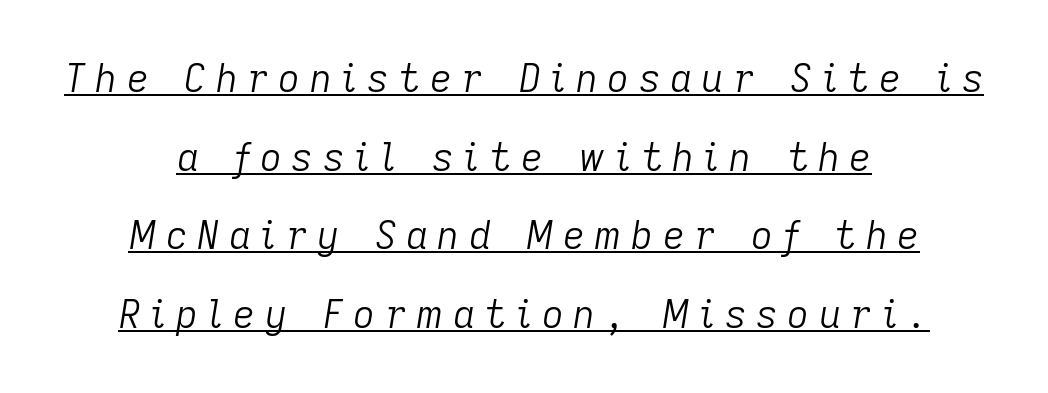
The image shows 38 px light type, italic (leaning right); set centered, loose line spacing (2.07x), unusually wide letter spacing (+0.25 em), underlined; low stroke contrast and a medium x-height.
